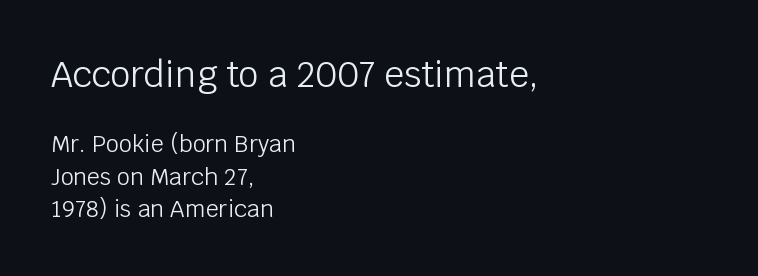
Weight: not bold — regular or lighter. These lines were composed using upright roman letters. If you measured baseline to baseline, you'd find a middling distance. The emphasis by scale lands on block number one, above.
